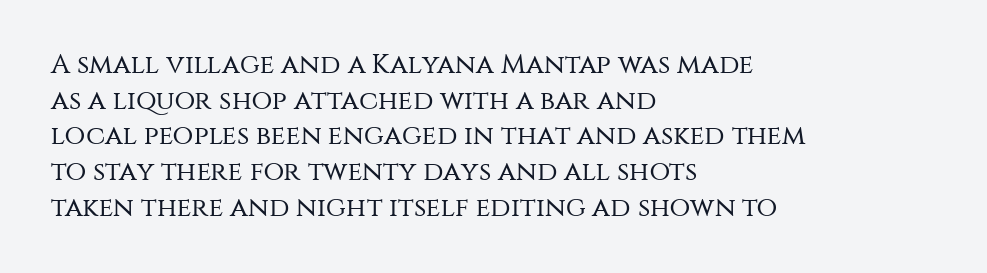
The image shows 27 px text type, upright; set left-aligned, normal line spacing (1.32x), normal letter spacing, not underlined.
